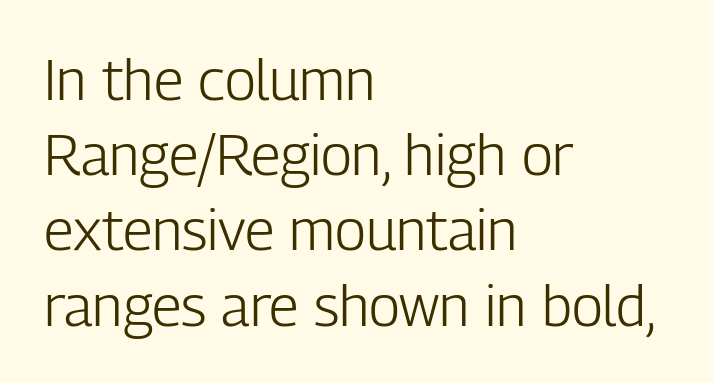
The image shows 57 px light, condensed sans-serif type, upright; set left-aligned, normal line spacing (1.32x), normal letter spacing, not underlined; low stroke contrast and a medium x-height.
